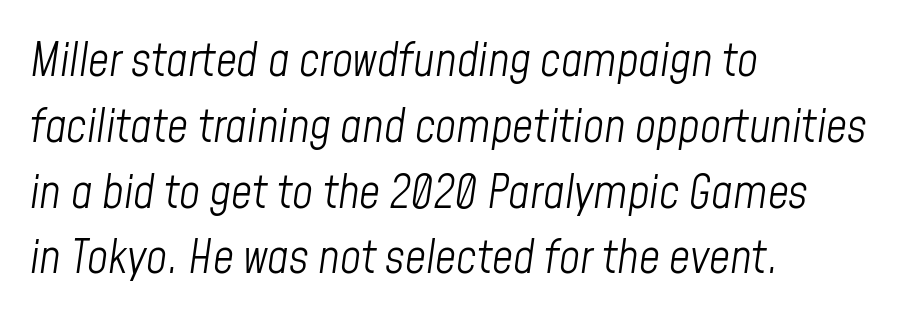
Q: Is the text bold? A: No.
Q: Is the text italic (slanted)? A: Yes, it leans right by about 8 degrees.
Q: Is the text underlined? A: No.
Q: How is the paragraph aligned? A: Left-aligned.
Q: Is the spacing between letters normal or unusually wide? A: Normal.
Q: Is the spacing between lines tight, normal or loose? A: Normal.
Q: Width (condensed, normal, or wide)? A: Condensed.
Q: Stroke contrast? A: Low.
Q: x-height? A: Medium.
Q: Monospaced? A: No.
